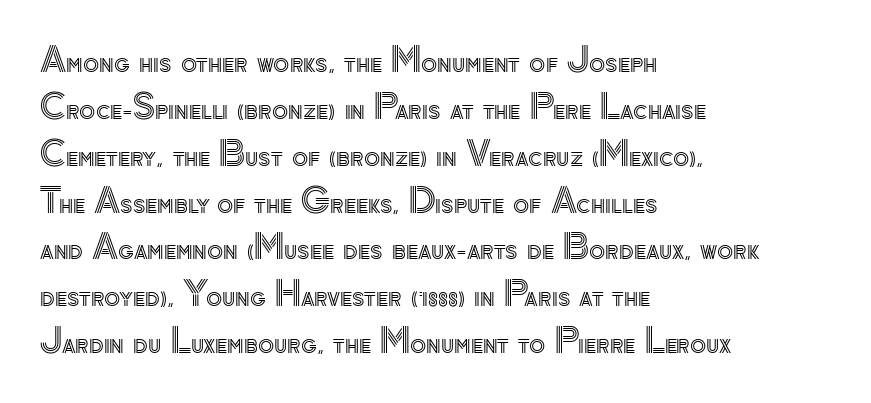
Q: Is the text italic (slanted)? A: No, it is upright.
Q: Is the text underlined? A: No.
Q: How is the paragraph aligned? A: Left-aligned.
Q: Is the spacing between letters normal or unusually wide? A: Normal.
Q: Is the spacing between lines tight, normal or loose? A: Normal.
Q: Width (condensed, normal, or wide)? A: Normal.
Q: x-height? A: Small.
Q: Monospaced? A: No.
